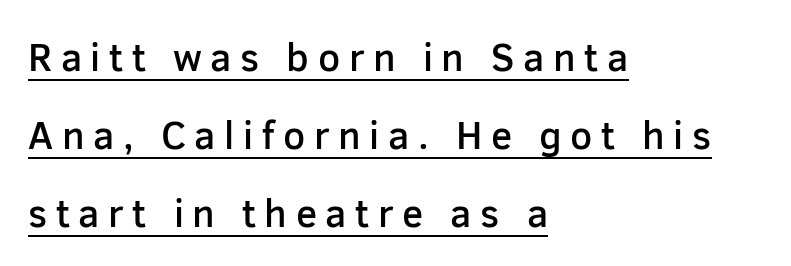
Q: Is the text bold? A: Semi-bold.
Q: Is the text italic (slanted)? A: No, it is upright.
Q: Is the typeface a serif or a sans-serif typeface? A: Sans-serif.
Q: Is the text underlined? A: Yes.
Q: How is the paragraph aligned? A: Left-aligned.
Q: Is the spacing between letters normal or unusually wide? A: Unusually wide.
Q: Is the spacing between lines tight, normal or loose? A: Loose.
Q: Width (condensed, normal, or wide)? A: Normal.
Q: Stroke contrast? A: Low.
Q: x-height? A: Medium.
Q: Monospaced? A: No.
